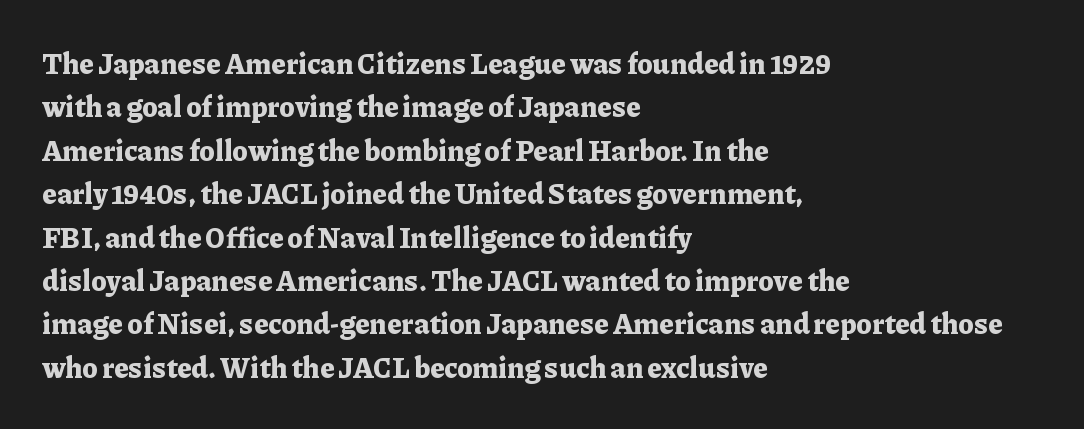
{"serif": "yes", "italic": "no", "bold": "yes", "weight": "bold", "width": "normal", "stroke_contrast": "low", "x_height": "medium", "monospaced": "no", "underline": "no", "align": "left", "line_spacing": "normal", "line_spacing_ratio": 1.55, "letter_spacing": "normal", "letter_spacing_em": 0.0, "glyph_px": 28}
